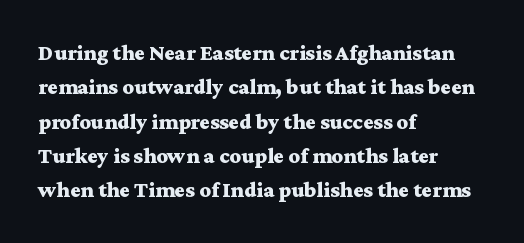
Q: Is the text bold? A: Yes.
Q: Is the text italic (slanted)? A: No, it is upright.
Q: Is the text underlined? A: No.
Q: How is the paragraph aligned? A: Left-aligned.
Q: Is the spacing between letters normal or unusually wide? A: Normal.
Q: Is the spacing between lines tight, normal or loose? A: Normal.
